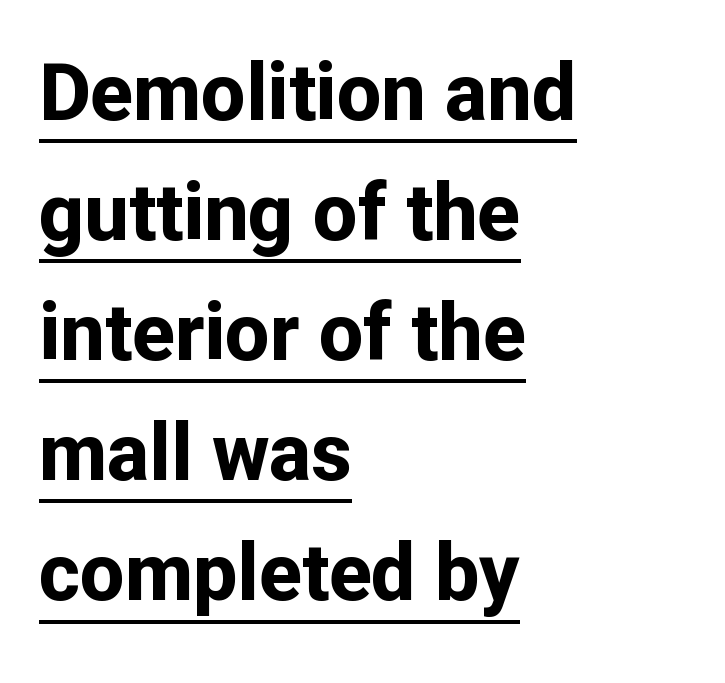
The image shows 79 px bold sans-serif type, upright; set left-aligned, normal line spacing (1.52x), normal letter spacing, underlined; low stroke contrast and a medium x-height.
